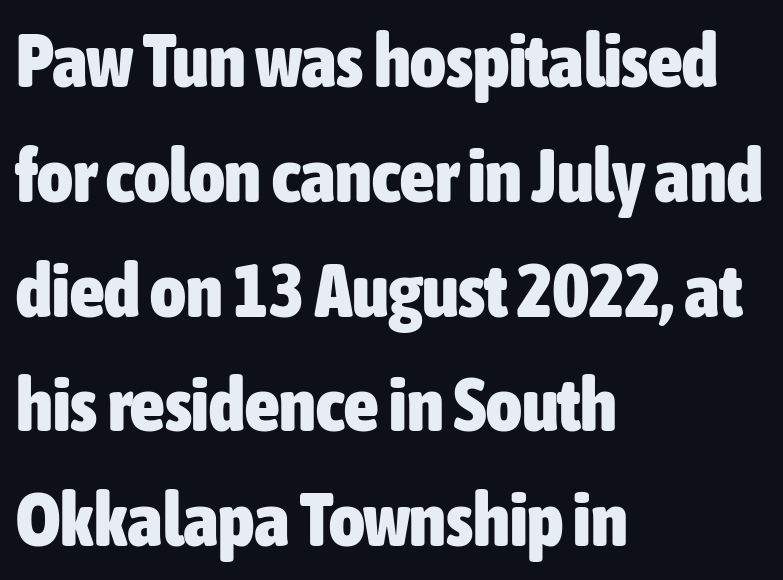
Caption: standard tracking, unaltered. Here the designer chose a conventional face with non-uniform glyph widths. Grotesque or geometric, the face here clearly has no serifs. Nope, not italic — everything's standing straight. If you measured baseline to baseline, you'd find a middling distance.
